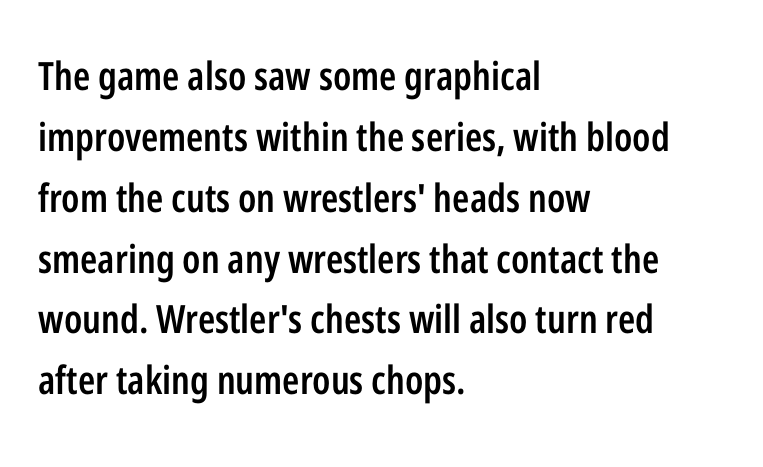
{"serif": "no", "italic": "no", "bold": "semi", "weight": "semibold", "width": "condensed", "stroke_contrast": "low", "x_height": "medium", "monospaced": "no", "underline": "no", "align": "left", "line_spacing": "normal", "line_spacing_ratio": 1.56, "letter_spacing": "normal", "letter_spacing_em": 0.0, "glyph_px": 39}
